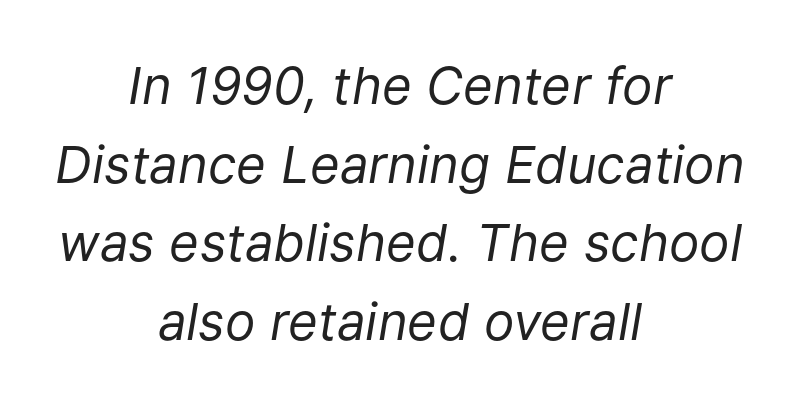
Q: Is the text bold? A: No.
Q: Is the text italic (slanted)? A: Yes, it leans right by about 9 degrees.
Q: Is the text underlined? A: No.
Q: How is the paragraph aligned? A: Centered.
Q: Is the spacing between letters normal or unusually wide? A: Normal.
Q: Is the spacing between lines tight, normal or loose? A: Normal.
Q: Width (condensed, normal, or wide)? A: Normal.
Q: Stroke contrast? A: Low.
Q: x-height? A: Medium.
Q: Monospaced? A: No.
